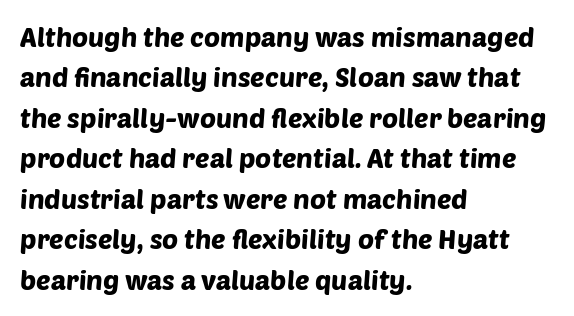
The image shows 27 px text type; set left-aligned, normal line spacing (1.5x), normal letter spacing, not underlined.
